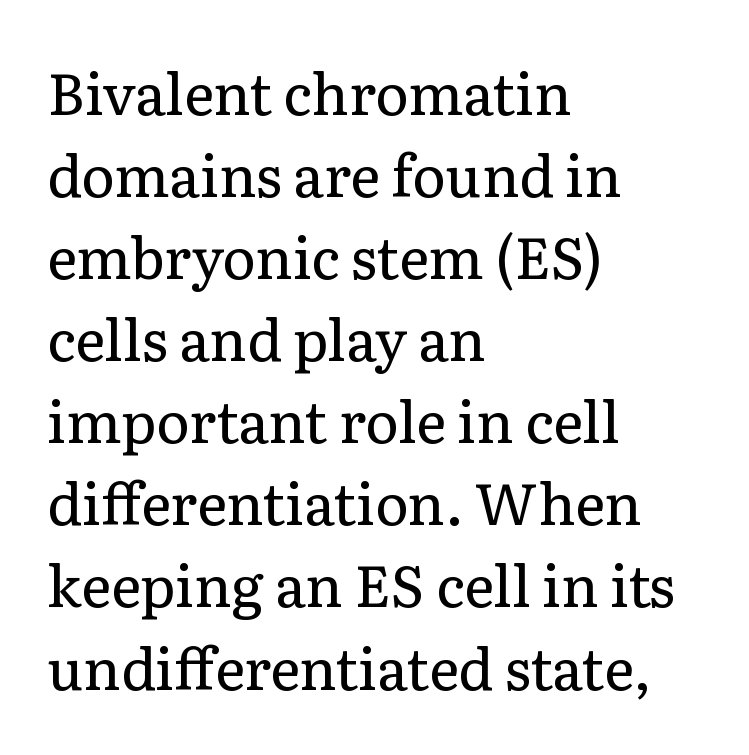
Looks like regular typesetting: each glyph gets only the width it needs. I'd call this a serif setting — the letters wear small feet. A student would call this left alignment; a typographer would say flush left, rag right. The rendering keeps characters at their native spacing.
